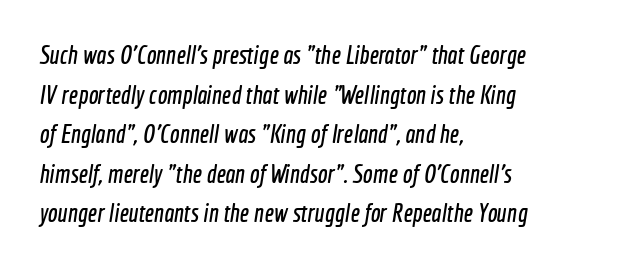
The passage shown is not underscored anywhere. Regarding leading, the lines here are spaced in the standard way. Line starts are locked; line ends wander. No extra tracking has been applied to these lines.
